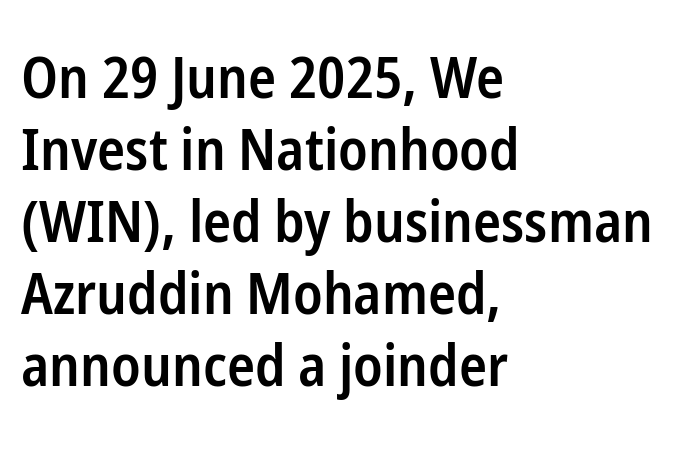
These words are printed semibold, heavier than regular yet not bold. Rule under the text: the space is simply empty. The font family rendered here belongs to the sans-serif group. This is roman type, the default non-slanted kind.
